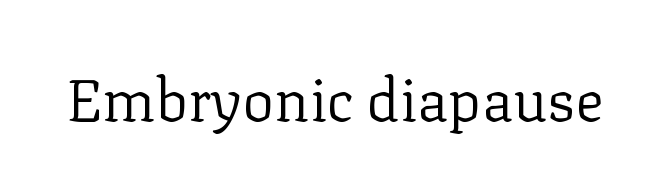
The image shows 59 px regular-weight serif type, upright; set normal letter spacing, not underlined; low stroke contrast and a medium x-height.
